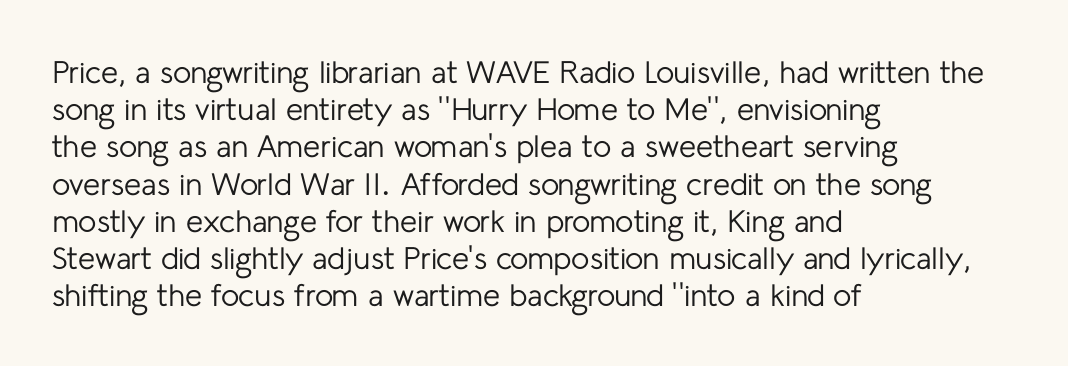
Q: Is the text bold? A: No.
Q: Is the text italic (slanted)? A: No, it is upright.
Q: Is the typeface a serif or a sans-serif typeface? A: Sans-serif.
Q: Is the text underlined? A: No.
Q: How is the paragraph aligned? A: Left-aligned.
Q: Is the spacing between letters normal or unusually wide? A: Normal.
Q: Width (condensed, normal, or wide)? A: Normal.
Q: Stroke contrast? A: Low.
Q: x-height? A: Medium.
Q: Monospaced? A: No.
